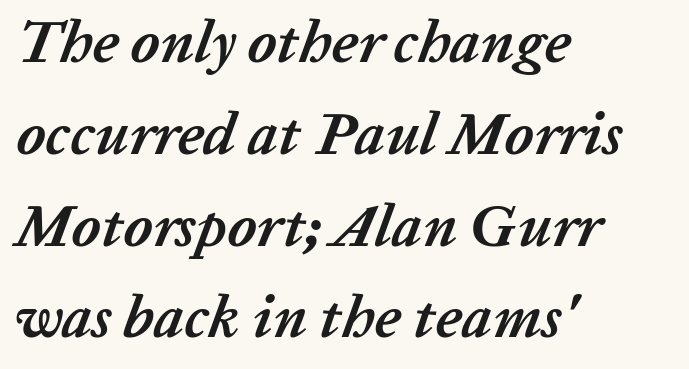
{"italic": "yes", "lean": "right", "slant_degrees": 20, "bold": "yes", "weight": "semibold", "width": "normal", "stroke_contrast": "low", "x_height": "medium", "monospaced": "no", "underline": "no", "align": "left", "line_spacing": "normal", "line_spacing_ratio": 1.53, "letter_spacing": "normal", "letter_spacing_em": 0.0, "glyph_px": 60}
